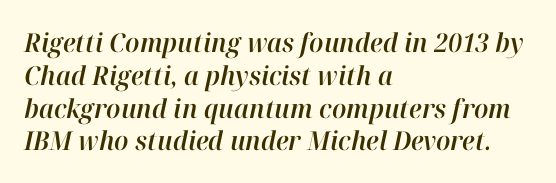
{"italic": "yes", "lean": "right", "slant_degrees": 12, "underline": "no", "align": "left", "line_spacing": "normal", "line_spacing_ratio": 1.26, "letter_spacing": "normal", "letter_spacing_em": 0.0, "glyph_px": 26}
